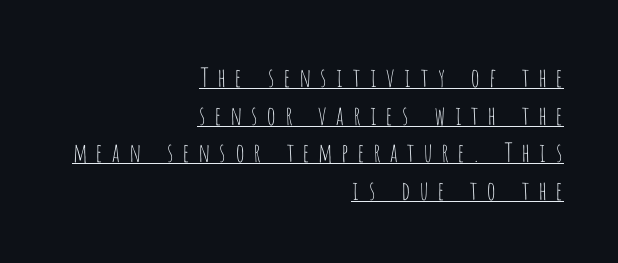
{"italic": "no", "bold": "no", "underline": "yes", "align": "right", "line_spacing": "normal", "line_spacing_ratio": 1.45, "letter_spacing": "wide", "letter_spacing_em": 0.3, "glyph_px": 26}
